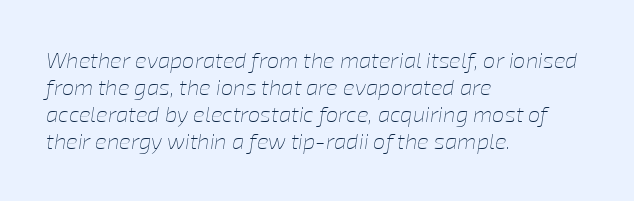
Q: Is the text bold? A: No.
Q: Is the text italic (slanted)? A: Yes, it leans right by about 8 degrees.
Q: Is the text underlined? A: No.
Q: How is the paragraph aligned? A: Left-aligned.
Q: Is the spacing between letters normal or unusually wide? A: Normal.
